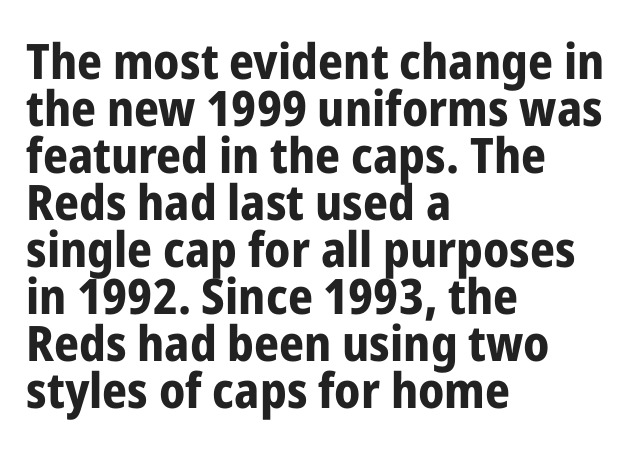
The image shows 49 px bold, condensed sans-serif type, upright; set left-aligned, tight line spacing (0.96x), normal letter spacing, not underlined; low stroke contrast and a medium x-height.
